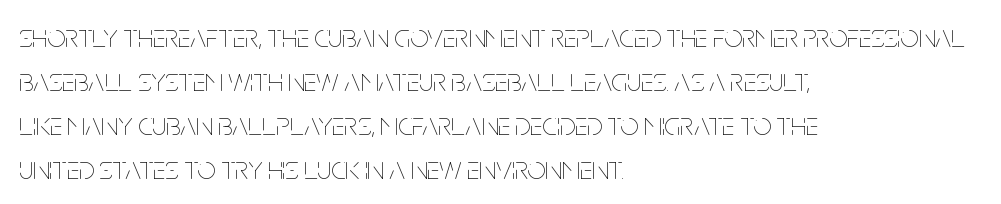
{"italic": "no", "bold": "no", "weight": "thin", "width": "condensed", "stroke_contrast": "low", "x_height": "large", "monospaced": "no", "underline": "no", "align": "left", "line_spacing": "normal", "line_spacing_ratio": 1.38, "letter_spacing": "normal", "letter_spacing_em": 0.0, "glyph_px": 32}
